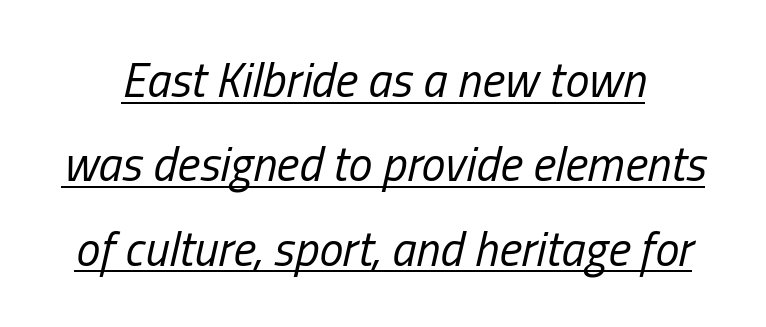
{"italic": "yes", "lean": "right", "slant_degrees": 13, "bold": "no", "weight": "regular", "width": "condensed", "stroke_contrast": "low", "x_height": "medium", "monospaced": "no", "underline": "yes", "line_spacing_ratio": 1.76, "letter_spacing": "normal", "letter_spacing_em": 0.0, "glyph_px": 48}
